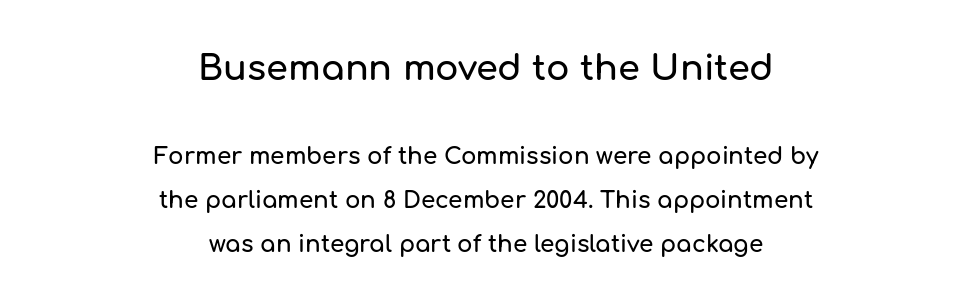
The image shows 35 px sans-serif type, upright; set centered, loose line spacing (1.9x), normal letter spacing, not underlined; the first (top) block is 1.52x larger; low stroke contrast and a medium x-height.
